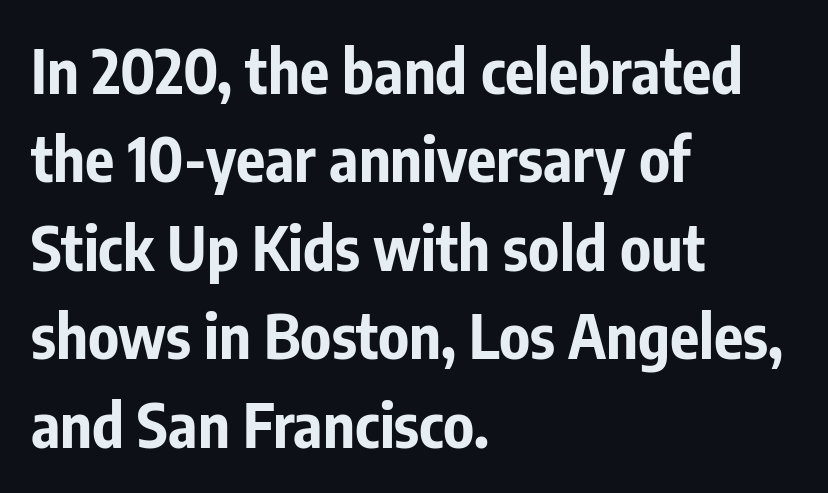
The image shows 61 px bold, condensed sans-serif type, upright; set left-aligned, normal line spacing (1.45x), normal letter spacing, not underlined; low stroke contrast and a medium x-height.
